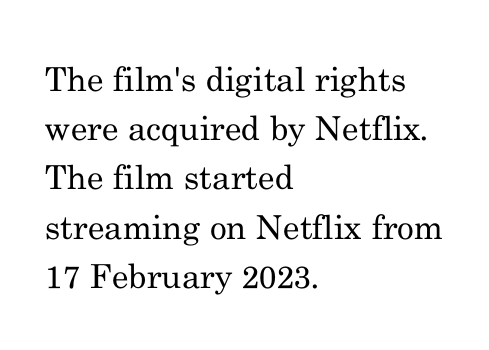
The image shows 33 px regular-weight serif type, upright; set left-aligned, normal line spacing (1.49x), normal letter spacing, not underlined; medium stroke contrast and a small x-height.
